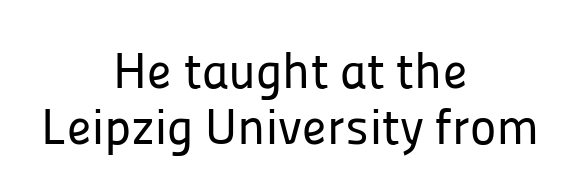
Q: Is the text italic (slanted)? A: No, it is upright.
Q: Is the typeface a serif or a sans-serif typeface? A: Sans-serif.
Q: Is the text underlined? A: No.
Q: How is the paragraph aligned? A: Centered.
Q: Is the spacing between letters normal or unusually wide? A: Normal.
Q: Is the spacing between lines tight, normal or loose? A: Tight.
Q: Width (condensed, normal, or wide)? A: Normal.
Q: Stroke contrast? A: Low.
Q: x-height? A: Medium.
Q: Monospaced? A: No.
